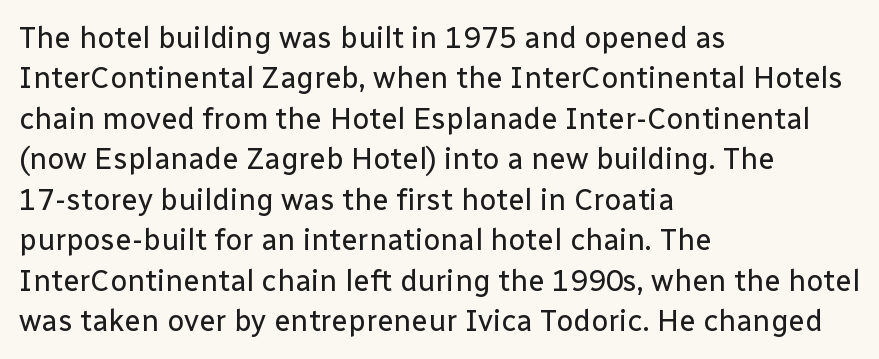
The characters display no serif detailing; their extremities are plain. In CSS terms this would be text-align: left. Ordinary non-slanted type is in use. A typesetter would call this proportional, since set widths differ per character.
